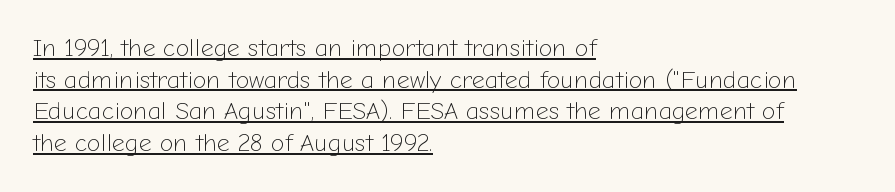
{"italic": "no", "bold": "no", "underline": "yes", "align": "left", "line_spacing": "normal", "line_spacing_ratio": 1.27, "letter_spacing": "normal", "letter_spacing_em": 0.0, "glyph_px": 25}
